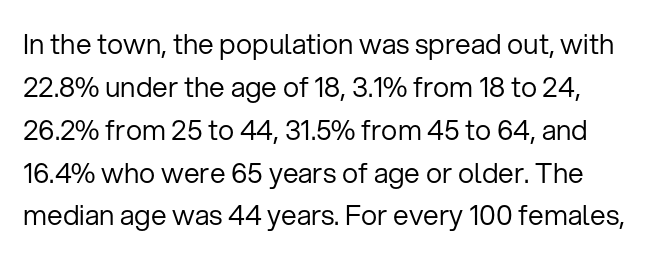
The passage shown is not underscored anywhere. Notice how descenders clear the ascenders below comfortably — that's standard leading. Honestly, the letter spacing is just normal — you wouldn't notice it. Think of a printed novel: that variable character pitch is what you see here. Vertical stems look standard width or narrower in stroke. Designer's note — italics off, roman on.
